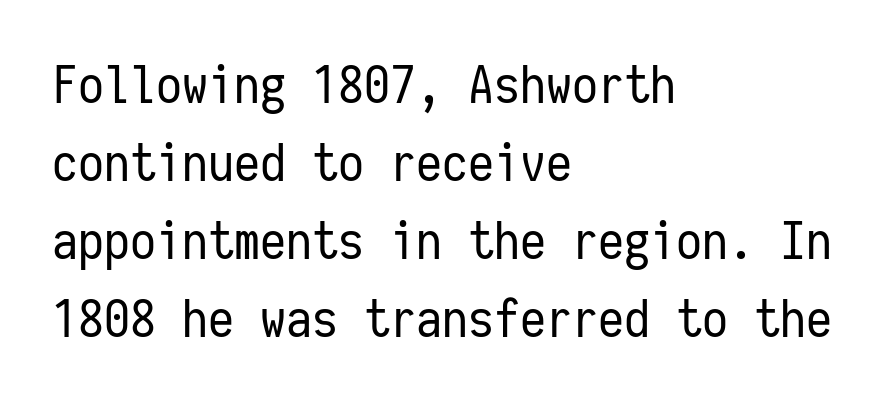
{"serif": "no", "italic": "no", "bold": "no", "weight": "regular", "width": "condensed", "stroke_contrast": "low", "x_height": "medium", "monospaced": "yes", "underline": "no", "align": "left", "line_spacing": "normal", "line_spacing_ratio": 1.5, "letter_spacing": "normal", "letter_spacing_em": 0.0, "glyph_px": 52}
